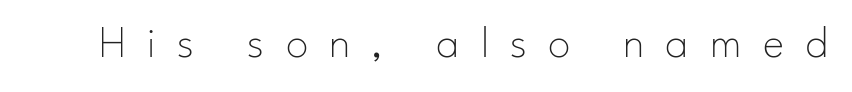
{"serif": "no", "italic": "no", "bold": "no", "weight": "thin", "width": "normal", "stroke_contrast": "low", "x_height": "small", "monospaced": "no", "underline": "no", "letter_spacing": "wide", "letter_spacing_em": 0.47, "glyph_px": 45}
